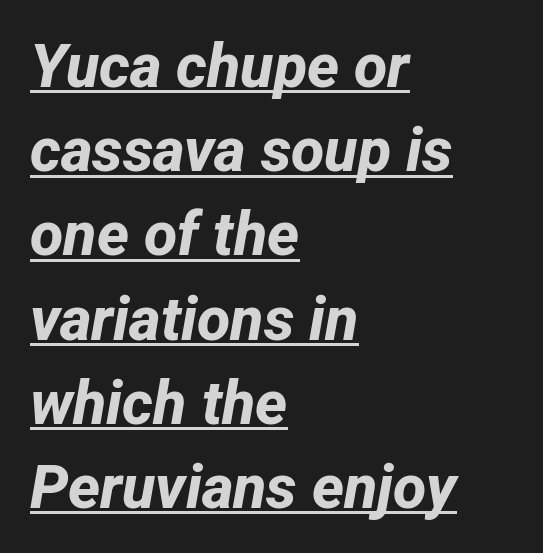
Q: Is the text bold? A: Yes.
Q: Is the typeface a serif or a sans-serif typeface? A: Sans-serif.
Q: Is the text underlined? A: Yes.
Q: How is the paragraph aligned? A: Left-aligned.
Q: Is the spacing between letters normal or unusually wide? A: Normal.
Q: Is the spacing between lines tight, normal or loose? A: Normal.
Q: Width (condensed, normal, or wide)? A: Normal.
Q: Stroke contrast? A: Low.
Q: x-height? A: Medium.
Q: Monospaced? A: No.
